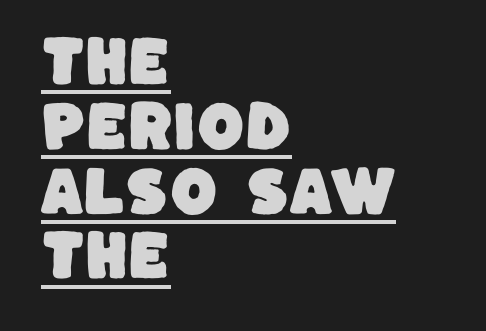
{"serif": "no", "width": "normal", "stroke_contrast": "low", "x_height": "large", "monospaced": "no", "underline": "yes", "align": "left", "line_spacing_ratio": 1.2, "letter_spacing": "normal", "letter_spacing_em": 0.0, "glyph_px": 54}
